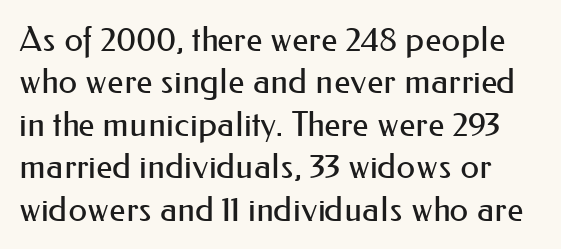
{"serif": "no", "italic": "no", "bold": "no", "weight": "regular", "width": "normal", "stroke_contrast": "medium", "x_height": "small", "monospaced": "no", "underline": "no", "line_spacing": "normal", "line_spacing_ratio": 1.25, "letter_spacing": "normal", "letter_spacing_em": 0.0, "glyph_px": 34}
